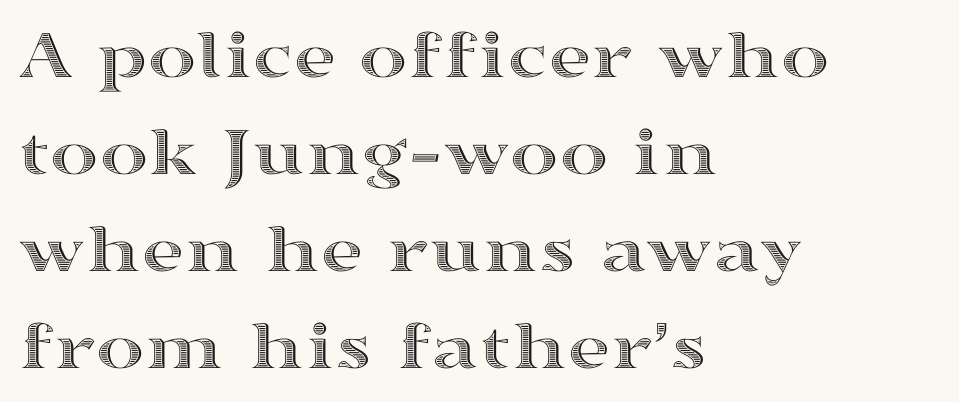
Q: Is the text italic (slanted)? A: No, it is upright.
Q: Is the text underlined? A: No.
Q: How is the paragraph aligned? A: Left-aligned.
Q: Is the spacing between letters normal or unusually wide? A: Normal.
Q: Is the spacing between lines tight, normal or loose? A: Normal.
Q: Width (condensed, normal, or wide)? A: Wide.
Q: x-height? A: Medium.
Q: Monospaced? A: No.
